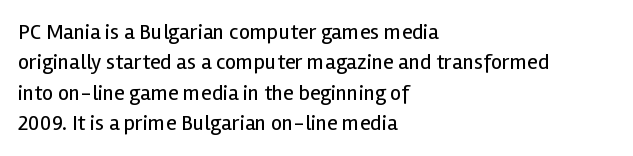
{"italic": "no", "bold": "no", "underline": "no", "align": "left", "line_spacing": "normal", "line_spacing_ratio": 1.38, "letter_spacing": "normal", "letter_spacing_em": 0.0, "glyph_px": 22}
